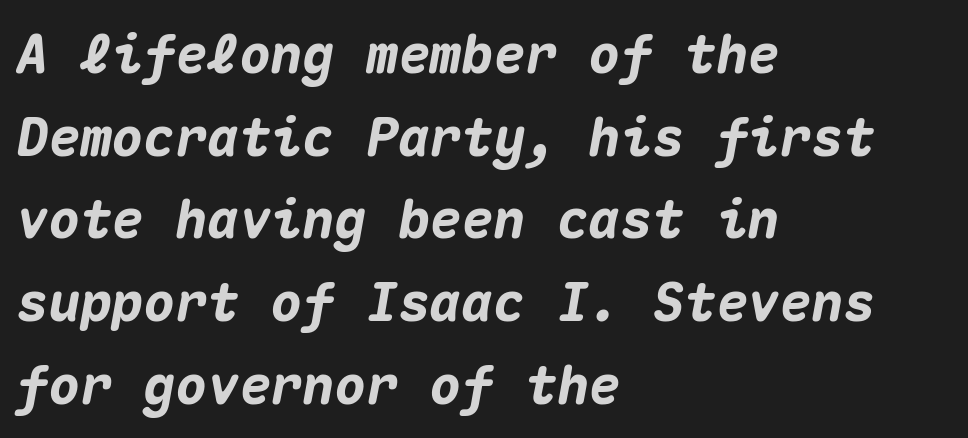
Q: Is the text bold? A: Yes.
Q: Is the text italic (slanted)? A: Yes, it leans right by about 10 degrees.
Q: Is the text underlined? A: No.
Q: How is the paragraph aligned? A: Left-aligned.
Q: Is the spacing between letters normal or unusually wide? A: Normal.
Q: Is the spacing between lines tight, normal or loose? A: Normal.
Q: Width (condensed, normal, or wide)? A: Normal.
Q: Stroke contrast? A: Medium.
Q: x-height? A: Medium.
Q: Monospaced? A: Yes.
